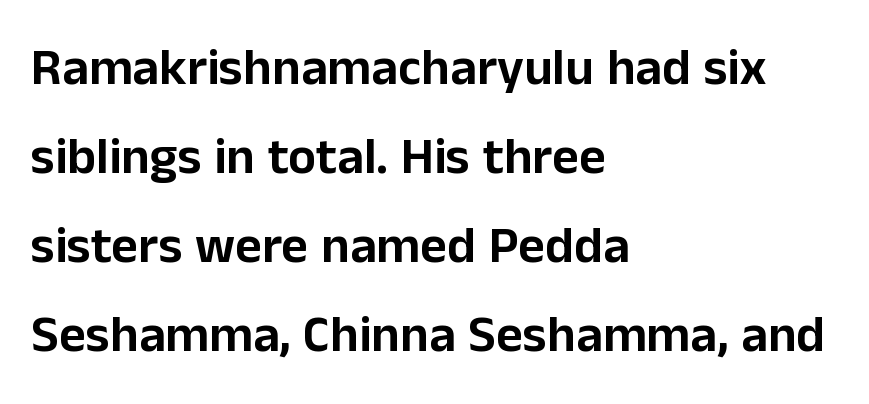
{"serif": "no", "italic": "no", "width": "normal", "stroke_contrast": "low", "x_height": "medium", "monospaced": "no", "underline": "no", "align": "left", "line_spacing_ratio": 1.71, "letter_spacing": "normal", "letter_spacing_em": 0.0, "glyph_px": 52}
